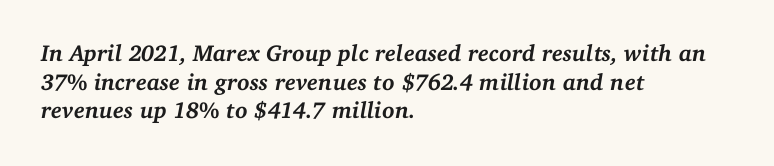
{"italic": "yes", "lean": "right", "slant_degrees": 11, "bold": "yes", "underline": "no", "align": "left", "line_spacing_ratio": 1.24, "letter_spacing": "normal", "letter_spacing_em": 0.0, "glyph_px": 23}
